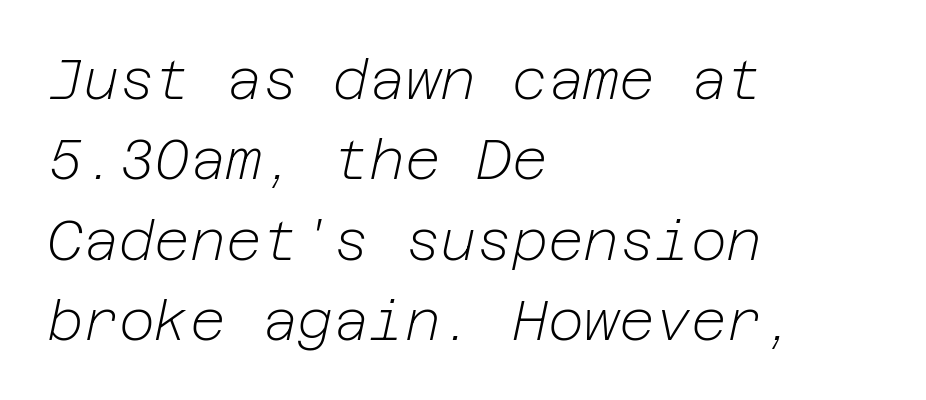
Q: Is the text bold? A: No.
Q: Is the text italic (slanted)? A: Yes, it leans right by about 12 degrees.
Q: Is the text underlined? A: No.
Q: How is the paragraph aligned? A: Left-aligned.
Q: Is the spacing between letters normal or unusually wide? A: Normal.
Q: Is the spacing between lines tight, normal or loose? A: Normal.
Q: Width (condensed, normal, or wide)? A: Normal.
Q: Stroke contrast? A: Low.
Q: x-height? A: Medium.
